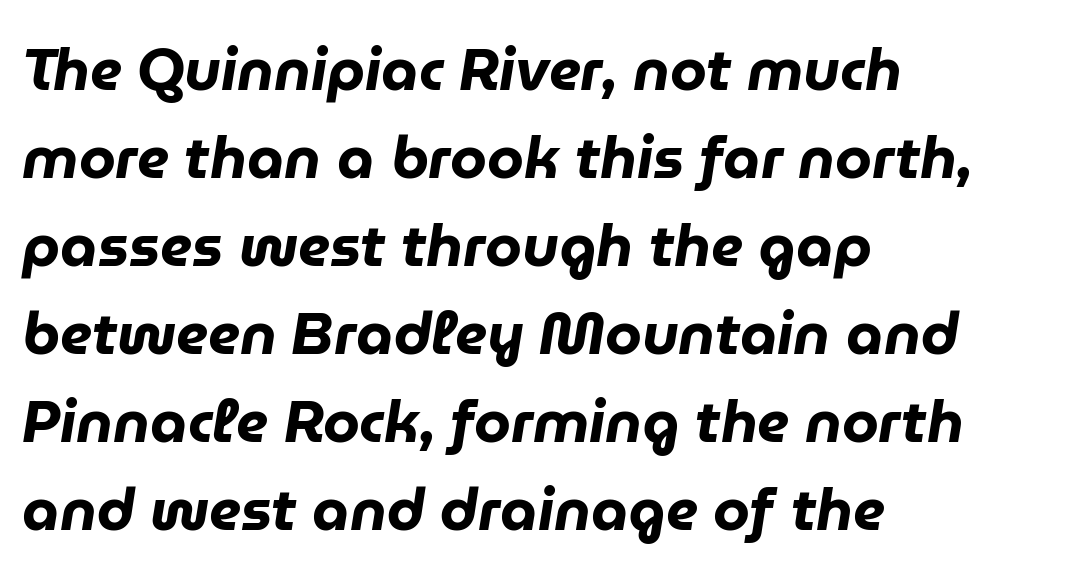
Typeset ragged right — the left edge is the straight one. Characters are canted at an angle relative to the baseline's perpendicular. The rendering uses natural spacing where letterforms have individual widths. The rendering uses a moderate line-height, typical for paragraphs. What stands out about the letter spacing? Nothing — it is the standard amount.
